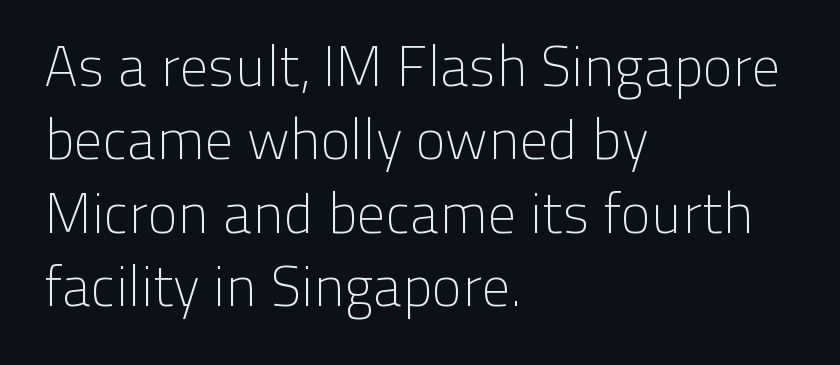
How would I describe the line gaps? Plain and ordinary. A typesetter would call this proportional, since set widths differ per character. Nobody drew a line under any word here. Serif or sans? Sans — the stroke terminals are bare. These lines keep a tight, regular rhythm from letter to letter.
